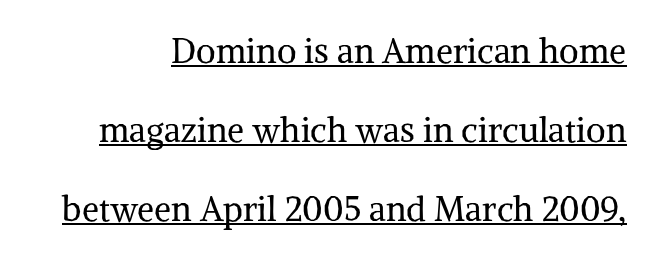
{"serif": "yes", "italic": "no", "bold": "no", "weight": "regular", "width": "normal", "stroke_contrast": "medium", "x_height": "medium", "monospaced": "no", "underline": "yes", "line_spacing": "loose", "line_spacing_ratio": 2.33, "letter_spacing": "normal", "letter_spacing_em": 0.0, "glyph_px": 34}
